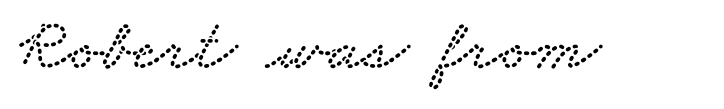
Any mark beneath the type? The region is blank. This rendering leaves character spacing at its baseline value. Note: serifs present on the glyphs. Is this a fixed-width face? No — the glyphs have proportional, varying widths.
